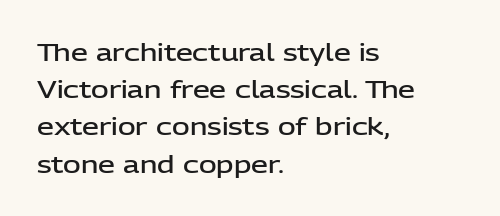
Q: Is the text bold? A: Semi-bold.
Q: Is the text italic (slanted)? A: No, it is upright.
Q: Is the text underlined? A: No.
Q: How is the paragraph aligned? A: Left-aligned.
Q: Is the spacing between letters normal or unusually wide? A: Normal.
Q: Is the spacing between lines tight, normal or loose? A: Normal.
